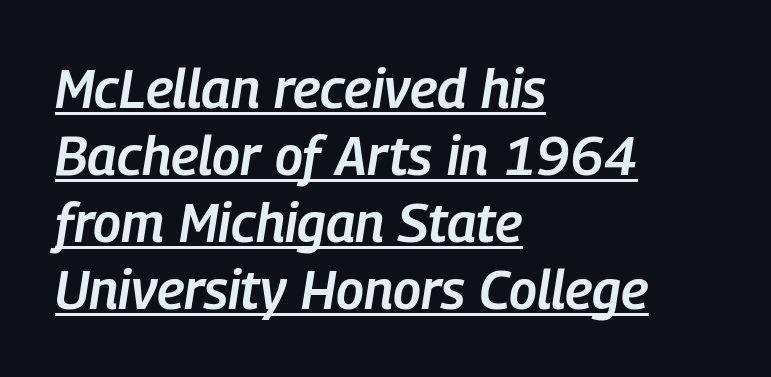
Q: Is the text bold? A: Semi-bold.
Q: Is the text italic (slanted)? A: Yes, it leans right by about 9 degrees.
Q: Is the text underlined? A: Yes.
Q: How is the paragraph aligned? A: Left-aligned.
Q: Is the spacing between letters normal or unusually wide? A: Normal.
Q: Width (condensed, normal, or wide)? A: Condensed.
Q: Stroke contrast? A: Low.
Q: x-height? A: Medium.
Q: Monospaced? A: No.
